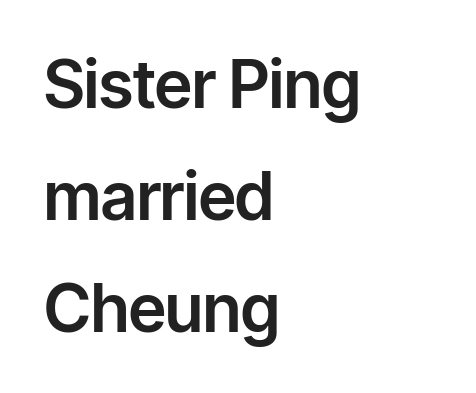
The image shows 66 px sans-serif type, upright; set left-aligned, normal line spacing (1.7x), normal letter spacing, not underlined; low stroke contrast and a medium x-height.
